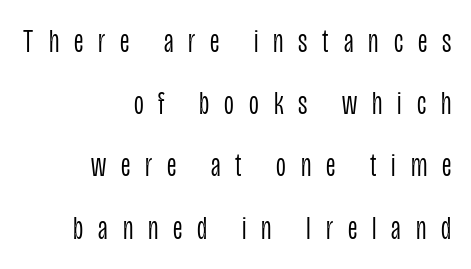
Tracking value appears strongly positive — letters spread wide. Stroke mass is kept to a normal reading level or below. Underline: absent. The paragraph shown leans on its right margin. This sample has the flowing, uneven cadence of proportional lettering.
